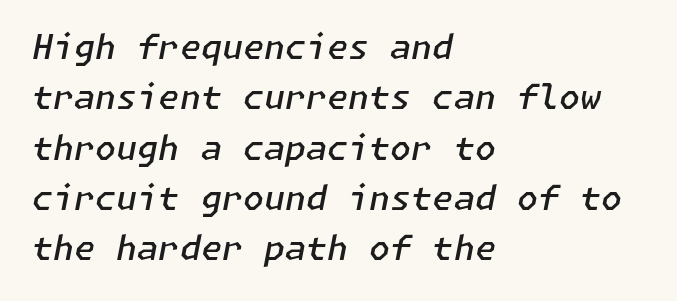
The passage shown is semibold, sitting just below true bold. Has an underline been added? It has not. The passage shown has conventional tracking throughout. A normal amount of white space separates one row of letters from the next. Notice how the passage keeps a crisp vertical edge on the left only.
